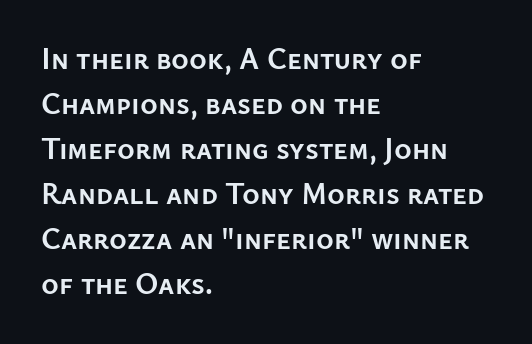
Q: Is the text bold? A: Yes.
Q: Is the text italic (slanted)? A: No, it is upright.
Q: Is the typeface a serif or a sans-serif typeface? A: Sans-serif.
Q: Is the text underlined? A: No.
Q: How is the paragraph aligned? A: Left-aligned.
Q: Is the spacing between letters normal or unusually wide? A: Normal.
Q: Is the spacing between lines tight, normal or loose? A: Normal.
Q: Width (condensed, normal, or wide)? A: Normal.
Q: Stroke contrast? A: Low.
Q: x-height? A: Medium.
Q: Monospaced? A: No.
